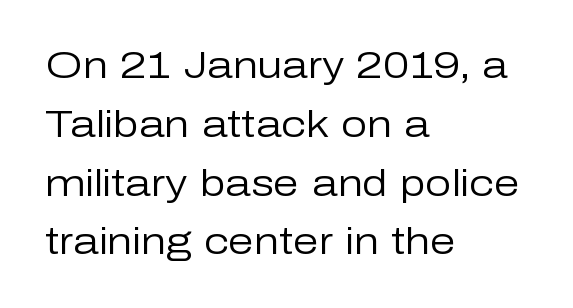
No chunkiness to these letters — they're not bold. Does the type have serifs? No, each stem ends abruptly. How would I describe the line gaps? Plain and ordinary. Teacher's note: observe the even left margin — that is flush-left alignment. The gap between lines stays unmarked.
